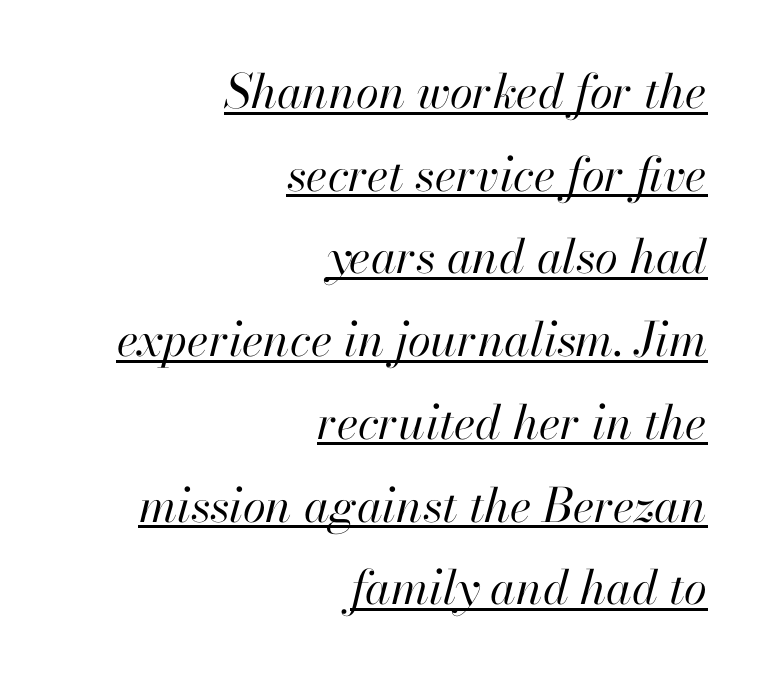
Q: Is the text bold? A: No.
Q: Is the text italic (slanted)? A: Yes, it leans right by about 13 degrees.
Q: Is the text underlined? A: Yes.
Q: How is the paragraph aligned? A: Right-aligned.
Q: Is the spacing between letters normal or unusually wide? A: Normal.
Q: Width (condensed, normal, or wide)? A: Normal.
Q: Stroke contrast? A: High.
Q: x-height? A: Small.
Q: Monospaced? A: No.
